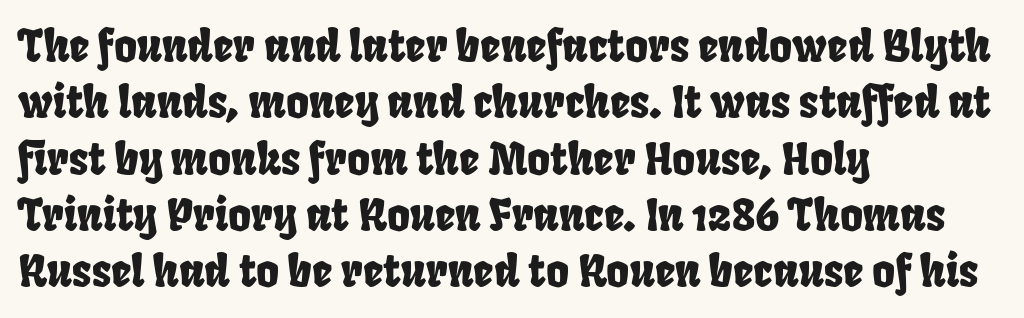
The image shows 44 px condensed sans-serif type; set left-aligned, normal line spacing (1.28x), normal letter spacing, not underlined; low stroke contrast and a large x-height.
